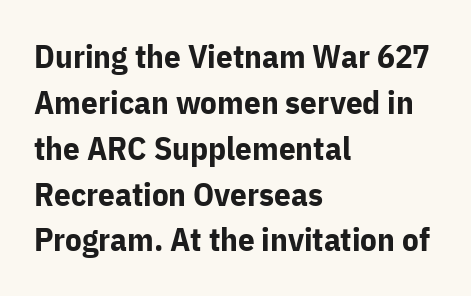
How heavy is the stroke? Heavy — this is a bold. Plain, unruled lines of type. Short note: letters normally spaced. Ascenders rise straight up at ninety degrees. Alignment: flush left. One glance says typical: line gaps are just what's usual.
